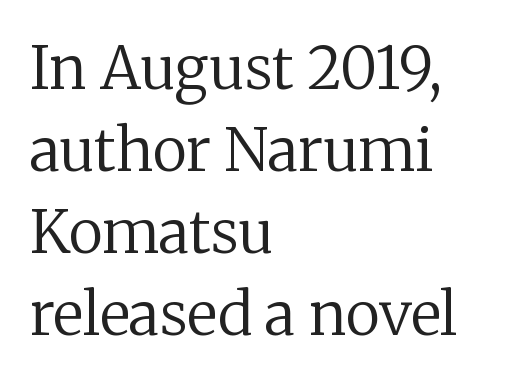
The image shows 59 px regular-weight serif type, upright; set left-aligned, normal line spacing (1.39x), normal letter spacing, not underlined; low stroke contrast and a medium x-height.
